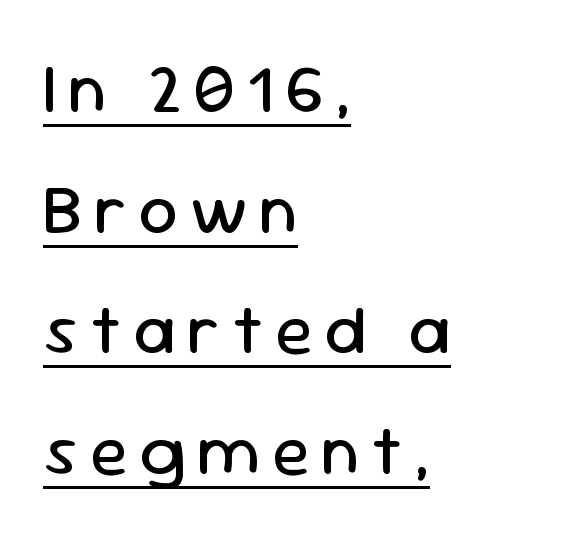
{"serif": "no", "italic": "no", "bold": "no", "weight": "regular", "width": "normal", "stroke_contrast": "low", "x_height": "medium", "monospaced": "no", "underline": "yes", "align": "left", "line_spacing_ratio": 1.75, "glyph_px": 69}
